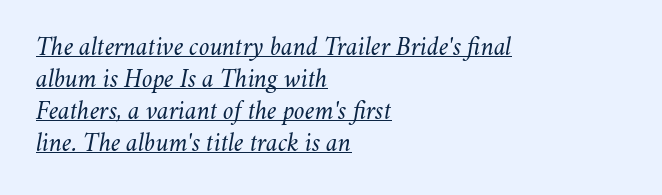
Q: Is the text bold? A: No.
Q: Is the text italic (slanted)? A: Yes, it leans right by about 11 degrees.
Q: Is the text underlined? A: Yes.
Q: How is the paragraph aligned? A: Left-aligned.
Q: Is the spacing between letters normal or unusually wide? A: Normal.
